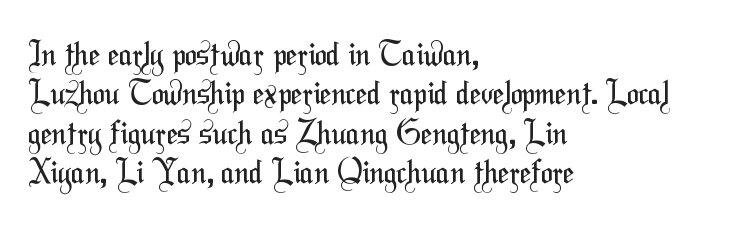
The image shows 32 px regular-weight, condensed sans-serif type; set left-aligned, line spacing 1.23x, normal letter spacing, not underlined; medium stroke contrast and a medium x-height.
